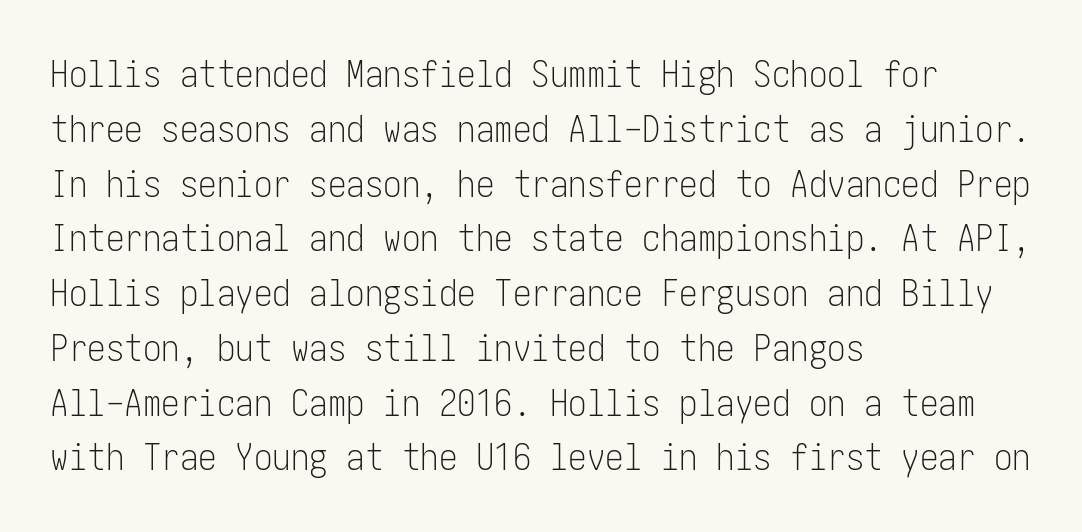
Q: Is the text bold? A: No.
Q: Is the text italic (slanted)? A: No, it is upright.
Q: Is the typeface a serif or a sans-serif typeface? A: Sans-serif.
Q: Is the text underlined? A: No.
Q: How is the paragraph aligned? A: Left-aligned.
Q: Is the spacing between letters normal or unusually wide? A: Normal.
Q: Is the spacing between lines tight, normal or loose? A: Normal.
Q: Width (condensed, normal, or wide)? A: Condensed.
Q: Stroke contrast? A: Low.
Q: x-height? A: Medium.
